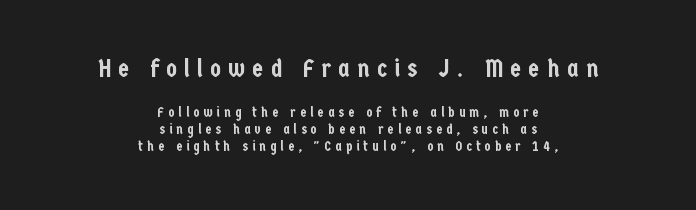
Between these two stacked blocks, the higher one wins on size. The gaps between neighbouring characters are conspicuously large. The typesetter chose a symmetrical, centered arrangement here. Style check: upright. The space directly below the letters is spotless.
